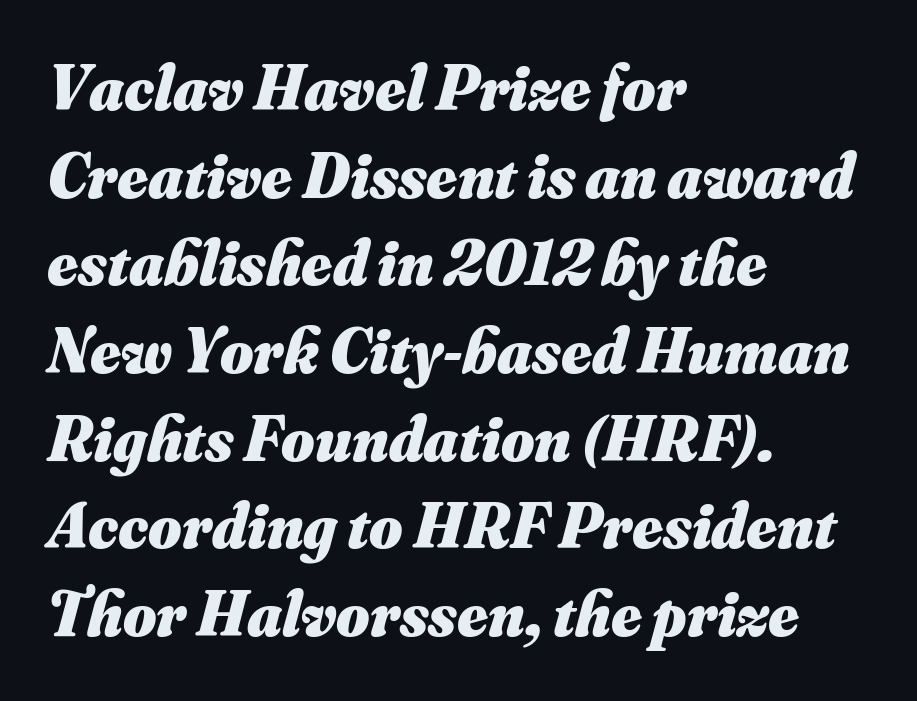
Q: Is the text bold? A: Yes.
Q: Is the text italic (slanted)? A: Yes, it leans right by about 16 degrees.
Q: Is the text underlined? A: No.
Q: How is the paragraph aligned? A: Left-aligned.
Q: Is the spacing between letters normal or unusually wide? A: Normal.
Q: Is the spacing between lines tight, normal or loose? A: Normal.
Q: Width (condensed, normal, or wide)? A: Normal.
Q: Stroke contrast? A: Medium.
Q: x-height? A: Small.
Q: Monospaced? A: No.
